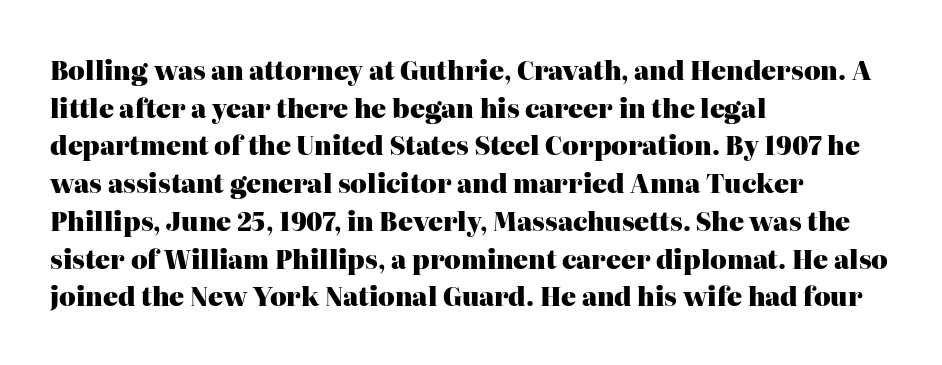
{"italic": "no", "bold": "yes", "underline": "no", "align": "left", "line_spacing": "normal", "line_spacing_ratio": 1.51, "letter_spacing": "normal", "letter_spacing_em": 0.0, "glyph_px": 25}
